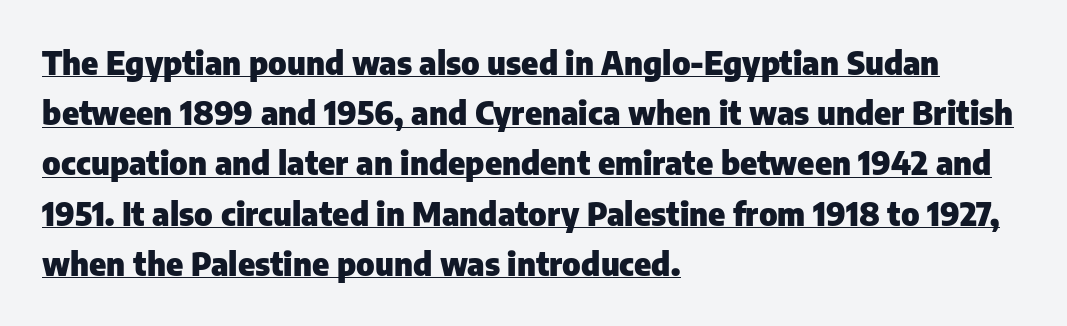
{"serif": "no", "italic": "no", "bold": "yes", "weight": "heavy", "width": "normal", "stroke_contrast": "low", "x_height": "medium", "monospaced": "no", "underline": "yes", "align": "left", "line_spacing": "normal", "line_spacing_ratio": 1.57, "letter_spacing": "normal", "letter_spacing_em": 0.0, "glyph_px": 32}
